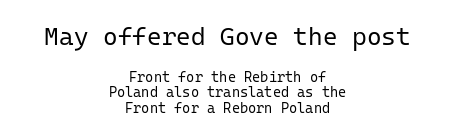
The image shows 25 px text type, upright; set centered, tight line spacing (1.11x), normal letter spacing, not underlined; the first (top) block is 1.79x larger.
